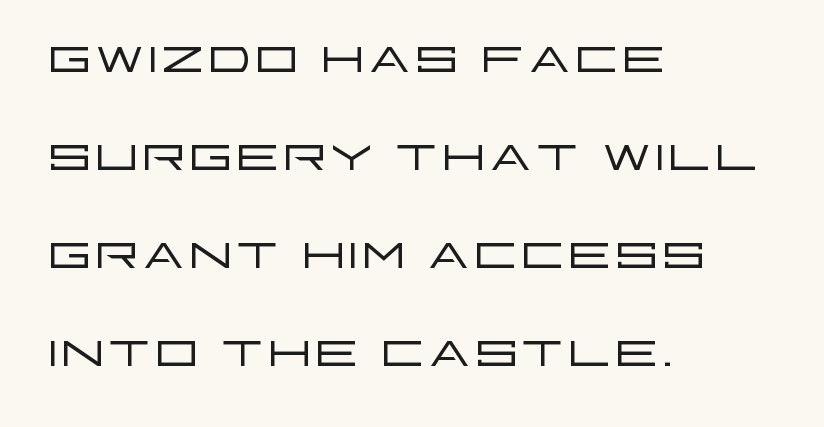
The image shows 70 px light, wide sans-serif type, upright; set left-aligned, normal line spacing (1.4x), normal letter spacing, not underlined; low stroke contrast and a large x-height.
